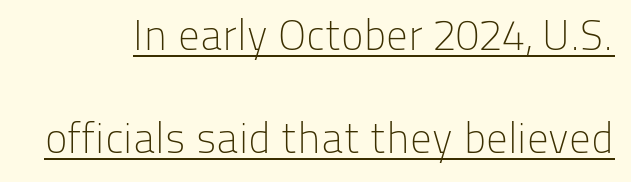
The image shows 43 px light sans-serif type, upright; set loose line spacing (2.4x), normal letter spacing, underlined; low stroke contrast and a medium x-height.
